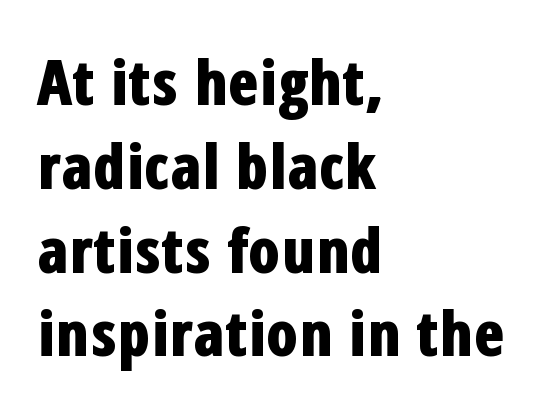
The image shows 63 px bold, condensed sans-serif type, upright; set left-aligned, normal line spacing (1.33x), normal letter spacing, not underlined; low stroke contrast and a medium x-height.
